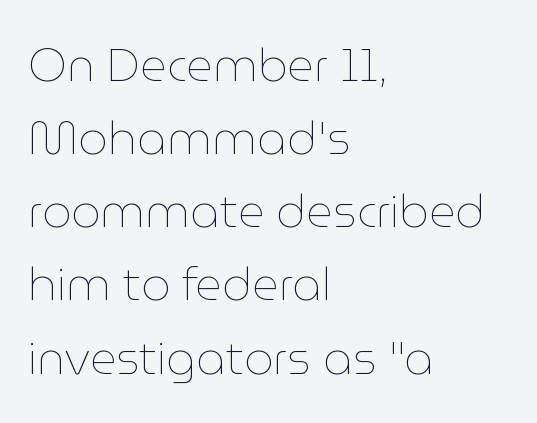
Check the space under the baseline: it is left empty. The axis of the letterforms is exactly vertical. The type is set solid horizontally, with unmodified tracking. If you drew a ruler down the left edge, every line would touch it. Think of a printed novel: that variable character pitch is what you see here. Leading: standard.
